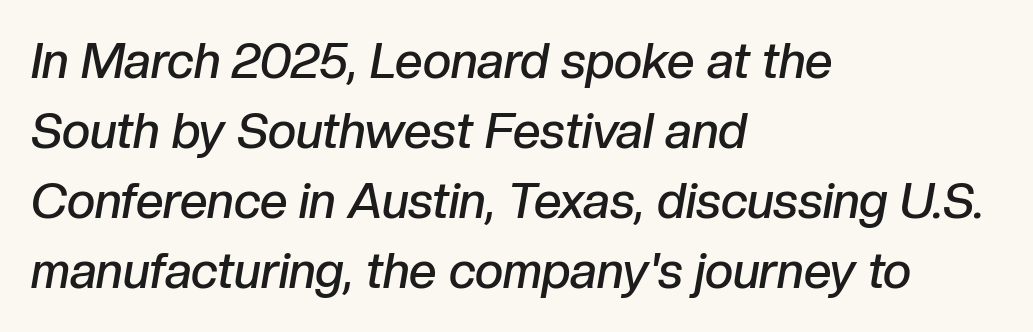
Looks like regular typesetting: each glyph gets only the width it needs. Would a proofreader flag this as italicized? Yes. The font is running at a semibold setting, under full bold. Decoration check: the copy has no underline. Reading down the block, your eye returns to a fixed left position each line.
